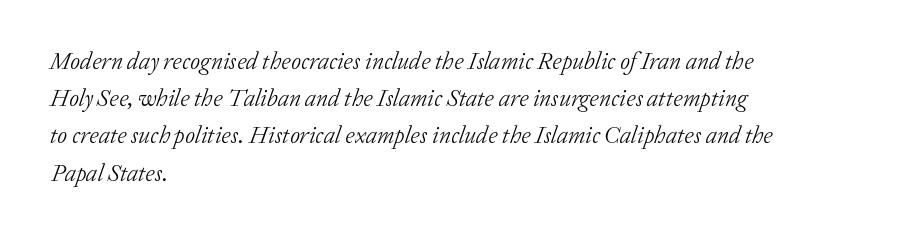
The image shows 24 px text type, italic (leaning right); set left-aligned, normal line spacing (1.55x), normal letter spacing, not underlined.
